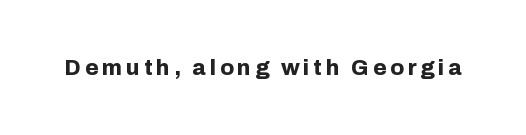
Weight check: bold — yes, fully. Rule under the text: the space is simply empty. Quick note: not italic, upright.
